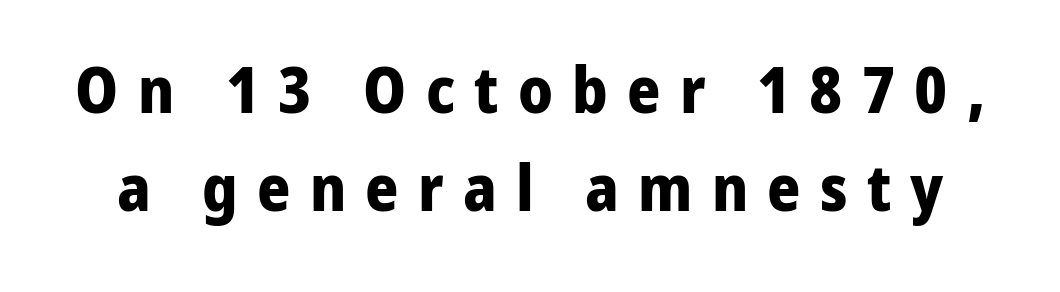
The image shows 64 px bold sans-serif type, upright; set normal line spacing (1.53x), unusually wide letter spacing (+0.3 em), not underlined; low stroke contrast and a medium x-height.
